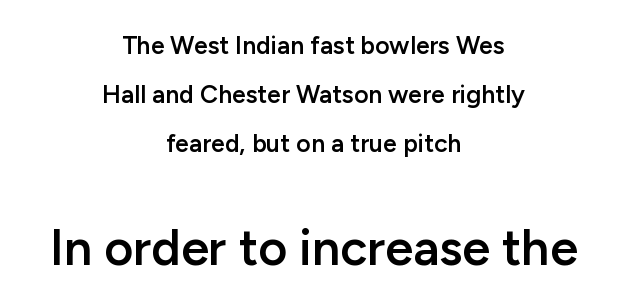
The block of text is sparse from top to bottom, with ample space between rows. Short and long lines alike share a common midpoint. Compare the two chunks: the lower has the greater cap height. Underline: absent. The passage shown is typeset with a sans-serif family. Note the varied advance widths — an 'i' is clearly narrower than an 'm'.
